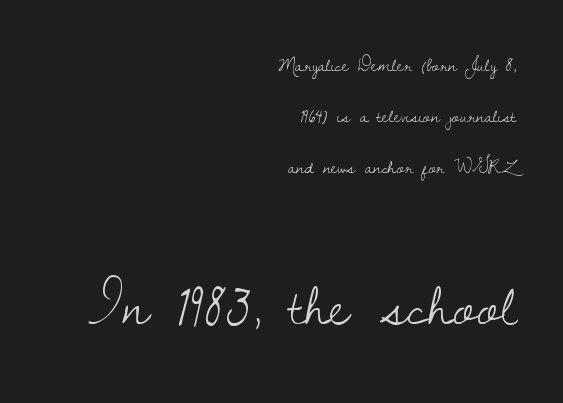
Q: Is the text bold? A: No.
Q: Is the text italic (slanted)? A: Yes.
Q: Is the typeface a serif or a sans-serif typeface? A: Serif.
Q: Is the text underlined? A: No.
Q: How is the paragraph aligned? A: Right-aligned.
Q: Is the spacing between letters normal or unusually wide? A: Normal.
Q: Is the spacing between lines tight, normal or loose? A: Loose.
Q: Which block of text is set in a larger size, the first (top) or the second (bottom)? A: The second (bottom) one.
Q: Width (condensed, normal, or wide)? A: Normal.
Q: Stroke contrast? A: Low.
Q: x-height? A: Small.
Q: Monospaced? A: No.
